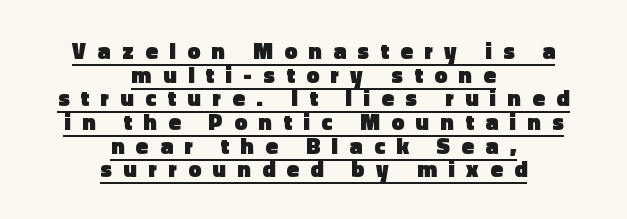
Notice how descenders almost collide with the ascenders below — that's tight leading. A centered setting, common on invitations and titles, is used for this passage. Tracking here is generous; glyphs stand well apart from one another. Is the type bold? Yes — the strokes are clearly thick and heavy. Style check: upright. The lettering is marked with a stroke running underneath it.
